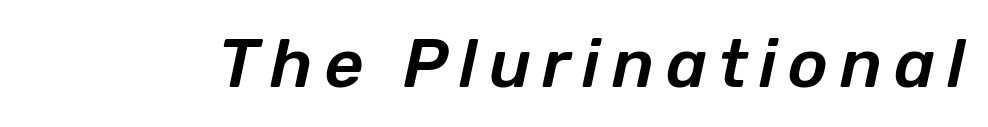
The lettering tilts uniformly, giving the passage an italic look. Lines of text with bare space underneath. This sample has the flowing, uneven cadence of proportional lettering.
